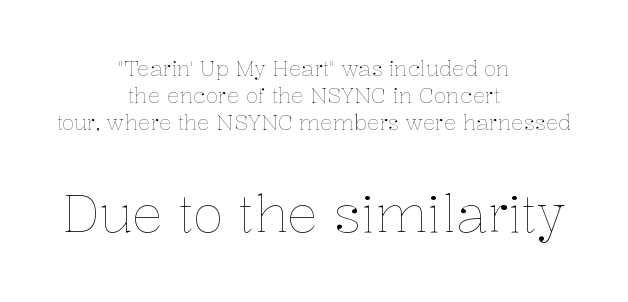
Q: Is the text bold? A: No.
Q: Is the text italic (slanted)? A: No, it is upright.
Q: Is the text underlined? A: No.
Q: How is the paragraph aligned? A: Centered.
Q: Is the spacing between letters normal or unusually wide? A: Normal.
Q: Is the spacing between lines tight, normal or loose? A: Normal.
Q: Which block of text is set in a larger size, the first (top) or the second (bottom)? A: The second (bottom) one.
Q: Width (condensed, normal, or wide)? A: Normal.
Q: Stroke contrast? A: Low.
Q: x-height? A: Medium.
Q: Monospaced? A: No.
